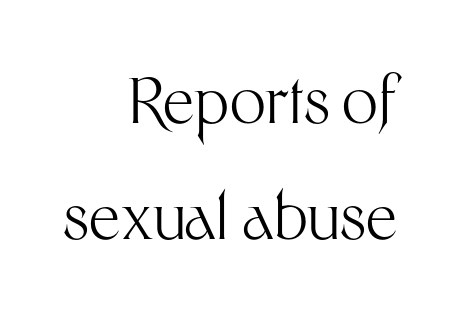
Q: Is the text bold? A: No.
Q: Is the text italic (slanted)? A: No, it is upright.
Q: Is the typeface a serif or a sans-serif typeface? A: Sans-serif.
Q: Is the text underlined? A: No.
Q: How is the paragraph aligned? A: Right-aligned.
Q: Is the spacing between letters normal or unusually wide? A: Normal.
Q: Width (condensed, normal, or wide)? A: Normal.
Q: Stroke contrast? A: Medium.
Q: x-height? A: Medium.
Q: Monospaced? A: No.
